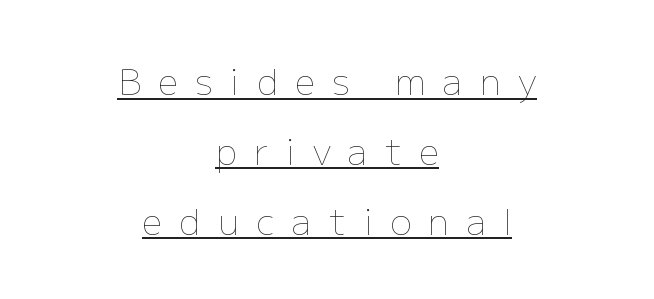
The image shows 36 px thin type, upright; set centered, loose line spacing (1.94x), unusually wide letter spacing (+0.48 em), underlined; low stroke contrast and a medium x-height.
